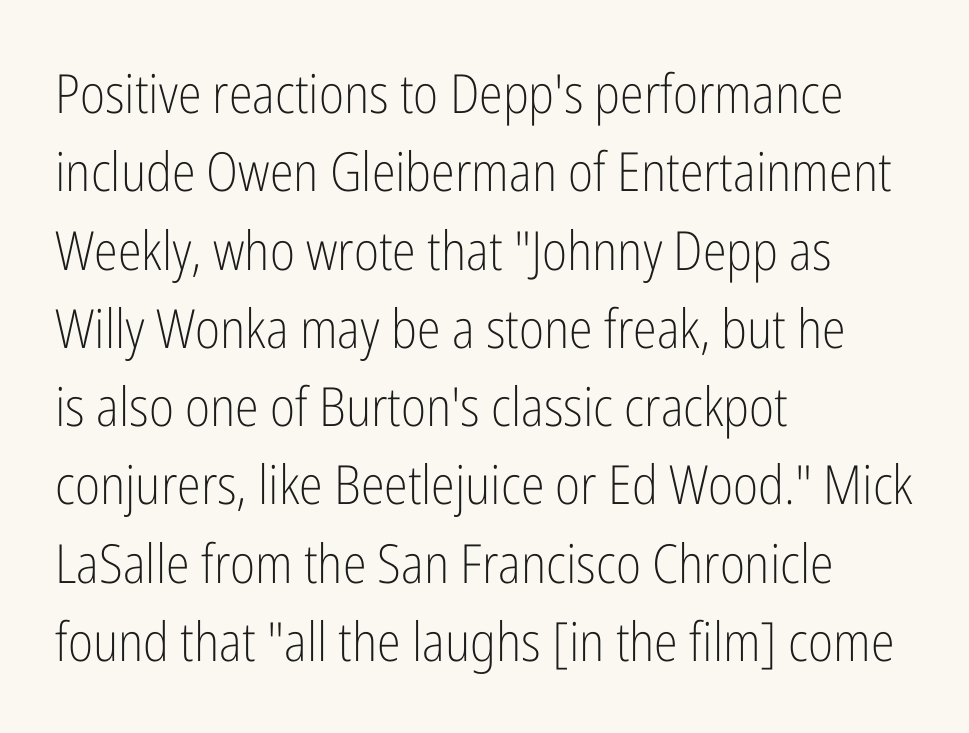
{"serif": "no", "italic": "no", "bold": "no", "weight": "light", "width": "condensed", "stroke_contrast": "low", "x_height": "medium", "monospaced": "no", "underline": "no", "align": "left", "line_spacing": "normal", "line_spacing_ratio": 1.45, "letter_spacing": "normal", "letter_spacing_em": 0.0, "glyph_px": 54}
